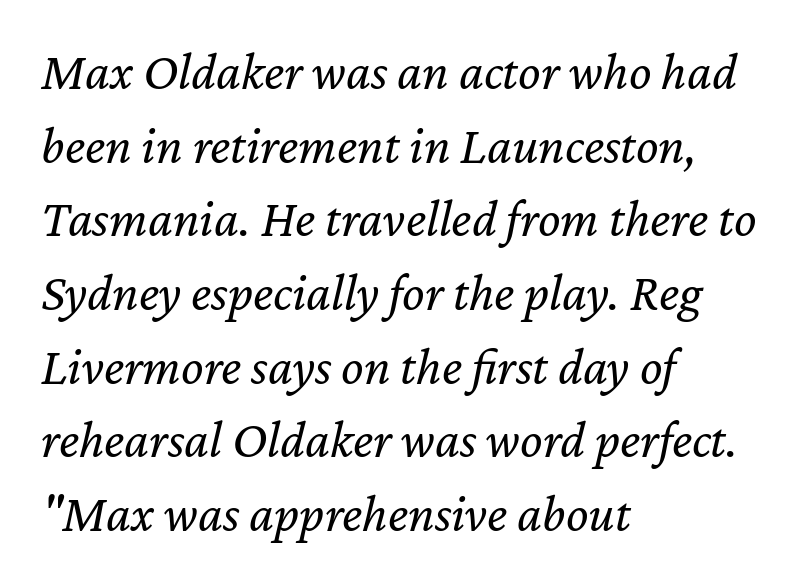
The image shows 53 px regular-weight type, italic (leaning right); set left-aligned, normal line spacing (1.39x), normal letter spacing, not underlined; low stroke contrast and a medium x-height.
